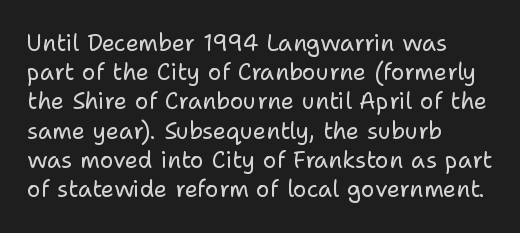
Nothing unusual about the tracking: characters are spaced as the font intends. Caption: multi-line text, flush left, ragged right. How would I describe the line gaps? Plain and ordinary. Unbolded letterforms with no extra heft.
